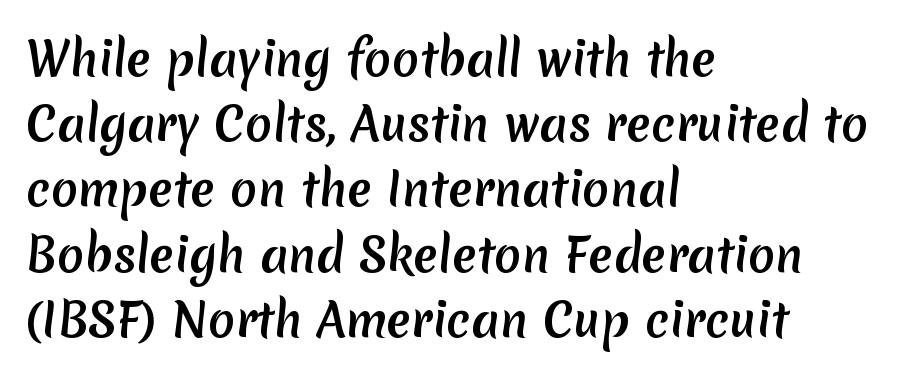
{"serif": "no", "width": "normal", "stroke_contrast": "medium", "x_height": "medium", "monospaced": "no", "underline": "no", "align": "left", "line_spacing": "normal", "line_spacing_ratio": 1.45, "letter_spacing": "normal", "letter_spacing_em": 0.0, "glyph_px": 45}
